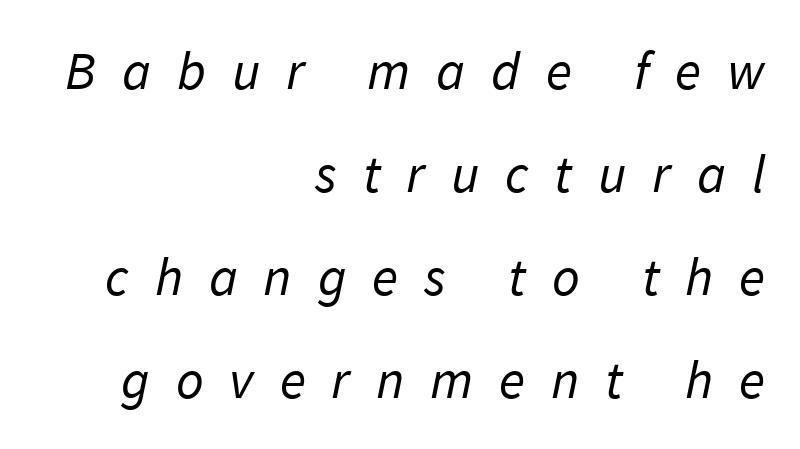
Q: Is the text bold? A: No.
Q: Is the typeface a serif or a sans-serif typeface? A: Sans-serif.
Q: Is the text underlined? A: No.
Q: How is the paragraph aligned? A: Right-aligned.
Q: Is the spacing between letters normal or unusually wide? A: Unusually wide.
Q: Is the spacing between lines tight, normal or loose? A: Loose.
Q: Width (condensed, normal, or wide)? A: Normal.
Q: Stroke contrast? A: Low.
Q: x-height? A: Medium.
Q: Monospaced? A: No.
